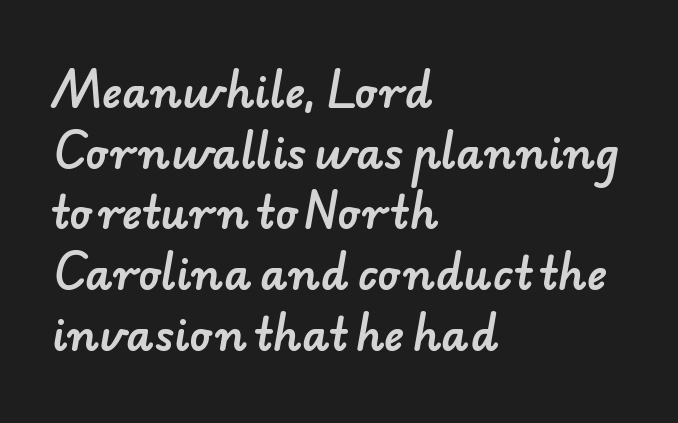
Q: Is the typeface a serif or a sans-serif typeface? A: Sans-serif.
Q: Is the text underlined? A: No.
Q: How is the paragraph aligned? A: Left-aligned.
Q: Is the spacing between letters normal or unusually wide? A: Normal.
Q: Is the spacing between lines tight, normal or loose? A: Normal.
Q: Width (condensed, normal, or wide)? A: Normal.
Q: Stroke contrast? A: Low.
Q: x-height? A: Small.
Q: Monospaced? A: No.
